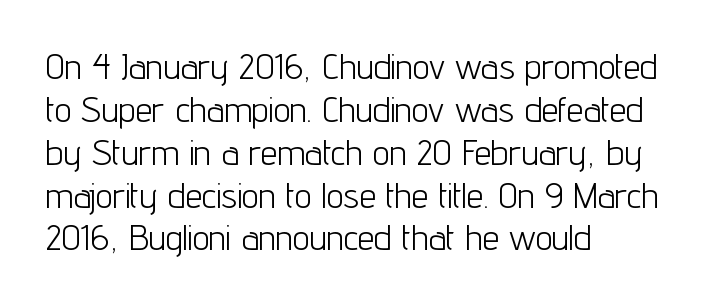
The image shows 34 px light, condensed sans-serif type, upright; set left-aligned, normal line spacing (1.26x), normal letter spacing, not underlined; low stroke contrast and a medium x-height.
